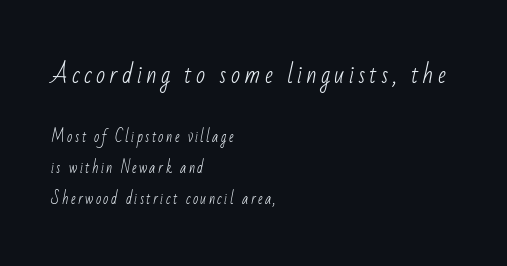
Q: Is the text bold? A: No.
Q: Is the text underlined? A: No.
Q: How is the paragraph aligned? A: Left-aligned.
Q: Is the spacing between lines tight, normal or loose? A: Loose.
Q: Which block of text is set in a larger size, the first (top) or the second (bottom)? A: The first (top) one.
